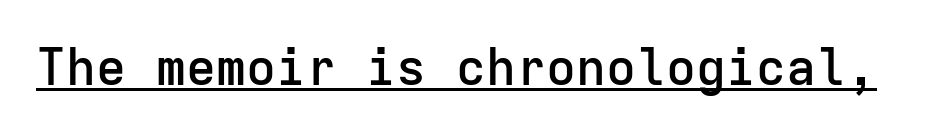
The rendering uses typewriter-style spacing with identical character cells. In terms of weight, the rendering is demibold, just under bold. Serifs: no, the terminals of the letterforms are clean. These characters rest on top of a visible drawn line.
